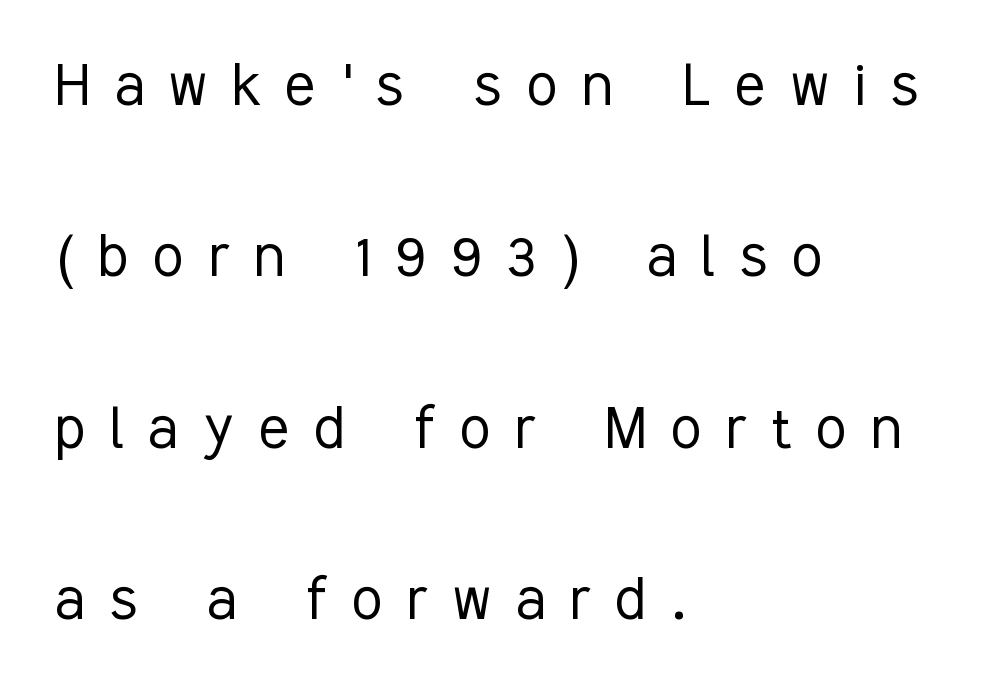
Widely set lines give the paragraph a tall, airy silhouette. This is not heavy type; no bold has been used. Nope, not italic — everything's standing straight. Spacing between characters has been opened up far beyond the box default.
